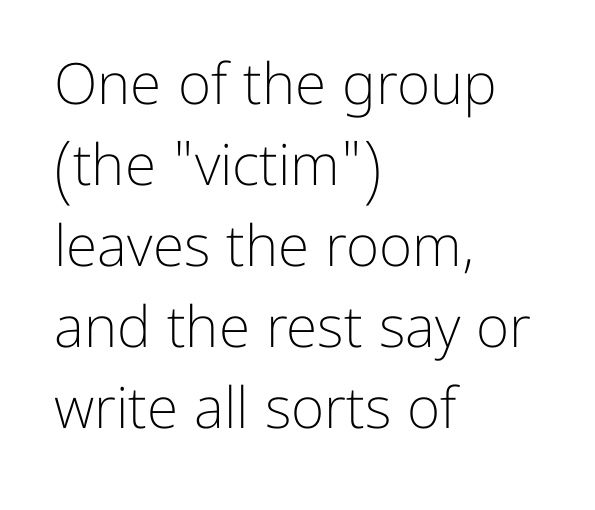
Q: Is the text bold? A: No.
Q: Is the text italic (slanted)? A: No, it is upright.
Q: Is the typeface a serif or a sans-serif typeface? A: Sans-serif.
Q: Is the text underlined? A: No.
Q: How is the paragraph aligned? A: Left-aligned.
Q: Is the spacing between letters normal or unusually wide? A: Normal.
Q: Is the spacing between lines tight, normal or loose? A: Normal.
Q: Width (condensed, normal, or wide)? A: Normal.
Q: Stroke contrast? A: Low.
Q: x-height? A: Medium.
Q: Monospaced? A: No.
